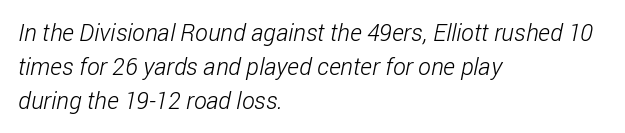
The image shows 24 px text type; set left-aligned, normal line spacing (1.41x), normal letter spacing, not underlined.
